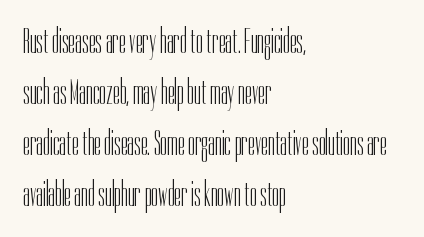
The image shows 35 px light, condensed sans-serif type, upright; set left-aligned, normal line spacing (1.46x), normal letter spacing, not underlined; low stroke contrast and a medium x-height.
